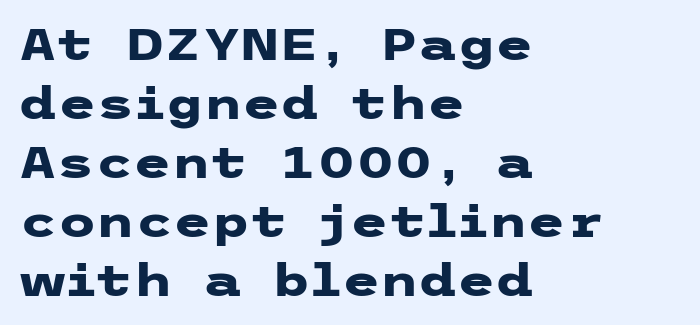
Type style note: lacks serifs. Which margin do the lines hug? The left one — the right edge is uneven. This block has exactly the height ordinary leading produces. This rendering features lettering with no underline. A dark, heavy texture on the line: the type is bold.
